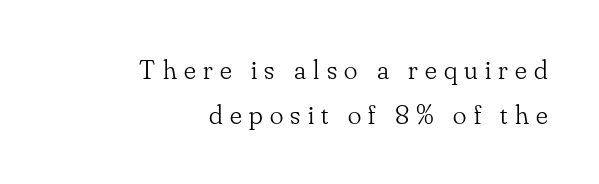
{"serif": "yes", "italic": "no", "bold": "no", "weight": "light", "width": "normal", "stroke_contrast": "low", "x_height": "small", "monospaced": "no", "underline": "no", "align": "right", "line_spacing": "normal", "line_spacing_ratio": 1.62, "letter_spacing": "wide", "letter_spacing_em": 0.26, "glyph_px": 28}
